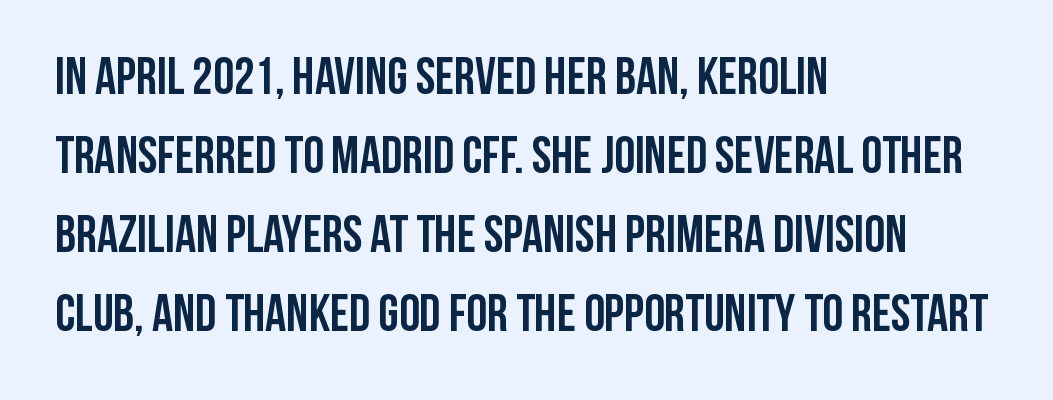
This sample uses plain, unmodified letter spacing. Is this a fixed-width face? No — the glyphs have proportional, varying widths. Horizontal alignment here is leftward, the default for most running prose. Leading: standard.
